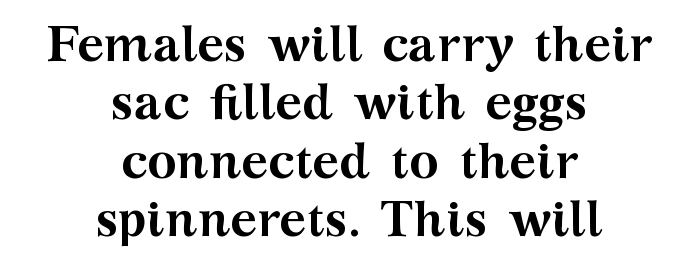
Do the characters align in a grid? No, the font is proportional. The foot of each line stays bare and open. How are the letters spaced? Ordinarily, with no added tracking. Chunky letters — that's bold for sure.
